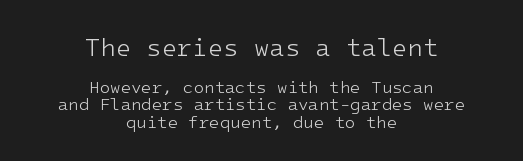
{"italic": "no", "bold": "no", "underline": "no", "align": "center", "line_spacing": "tight", "line_spacing_ratio": 1.03, "letter_spacing": "normal", "letter_spacing_em": 0.0, "larger_block": "first", "size_ratio": 1.47, "glyph_px": 25}
